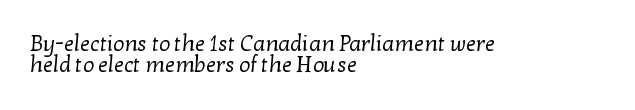
Q: Is the text bold? A: No.
Q: Is the text underlined? A: No.
Q: How is the paragraph aligned? A: Left-aligned.
Q: Is the spacing between letters normal or unusually wide? A: Normal.
Q: Is the spacing between lines tight, normal or loose? A: Tight.
